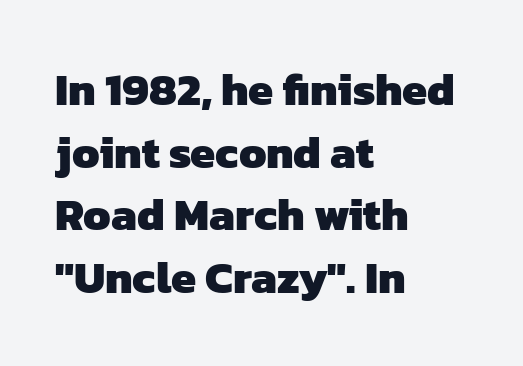
{"serif": "no", "bold": "yes", "weight": "heavy", "width": "normal", "stroke_contrast": "low", "x_height": "medium", "monospaced": "no", "underline": "no", "align": "left", "line_spacing": "normal", "line_spacing_ratio": 1.39, "letter_spacing": "normal", "letter_spacing_em": 0.0, "glyph_px": 45}
